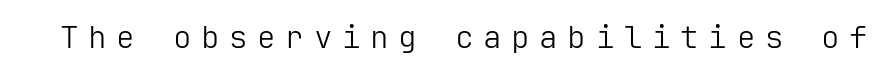
Q: Is the text bold? A: No.
Q: Is the text italic (slanted)? A: No, it is upright.
Q: Is the typeface a serif or a sans-serif typeface? A: Sans-serif.
Q: Is the text underlined? A: No.
Q: Is the spacing between letters normal or unusually wide? A: Unusually wide.
Q: Width (condensed, normal, or wide)? A: Normal.
Q: Stroke contrast? A: Low.
Q: x-height? A: Medium.
